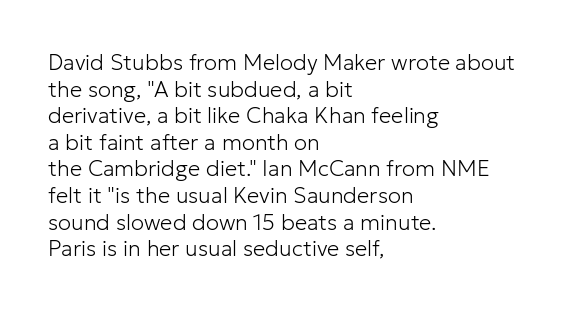
Q: Is the text bold? A: No.
Q: Is the text italic (slanted)? A: No, it is upright.
Q: Is the text underlined? A: No.
Q: How is the paragraph aligned? A: Left-aligned.
Q: Is the spacing between letters normal or unusually wide? A: Normal.
